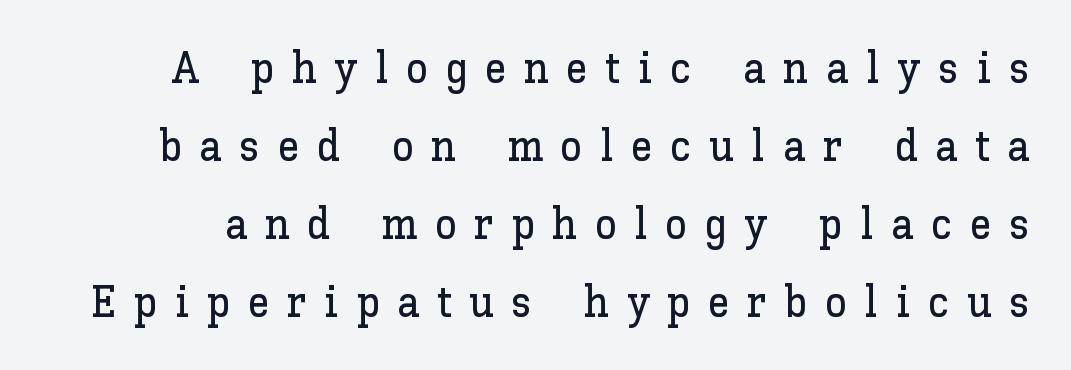
Q: Is the text italic (slanted)? A: No, it is upright.
Q: Is the text underlined? A: No.
Q: Is the spacing between letters normal or unusually wide? A: Unusually wide.
Q: Width (condensed, normal, or wide)? A: Normal.
Q: Stroke contrast? A: Low.
Q: x-height? A: Medium.
Q: Monospaced? A: No.
